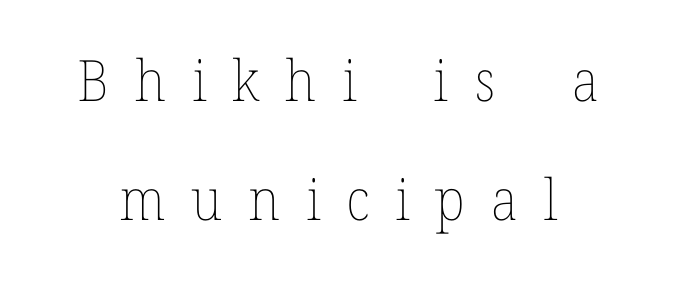
{"italic": "no", "bold": "no", "weight": "thin", "width": "normal", "stroke_contrast": "low", "x_height": "medium", "monospaced": "no", "underline": "no", "line_spacing": "loose", "line_spacing_ratio": 2.08, "letter_spacing": "wide", "letter_spacing_em": 0.45, "glyph_px": 57}
